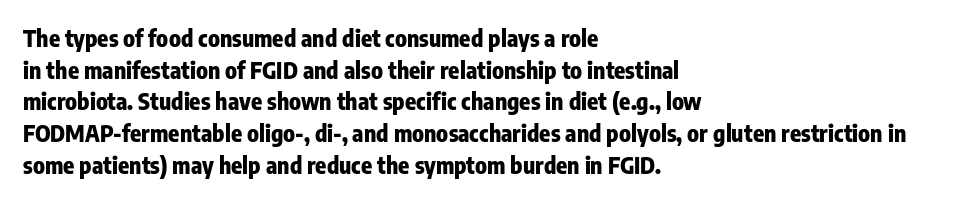
Q: Is the text bold? A: Yes.
Q: Is the text italic (slanted)? A: No, it is upright.
Q: Is the text underlined? A: No.
Q: How is the paragraph aligned? A: Left-aligned.
Q: Is the spacing between letters normal or unusually wide? A: Normal.
Q: Is the spacing between lines tight, normal or loose? A: Normal.
